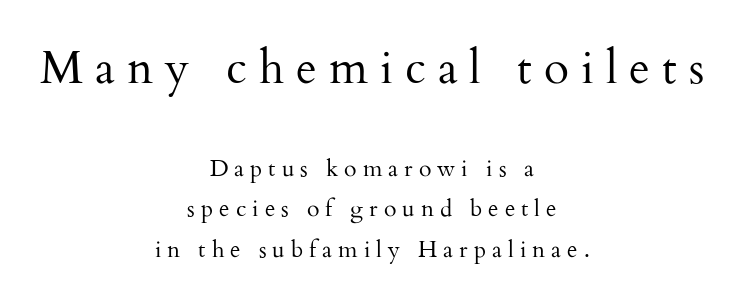
Ordinary non-slanted type is in use. The glyphs are unaccompanied by any horizontal stroke below them. The earlier block is typeset at a bigger size than the later block. The letters advance in unequal steps, a hallmark of proportional type. One-word summary of the alignment: center.
